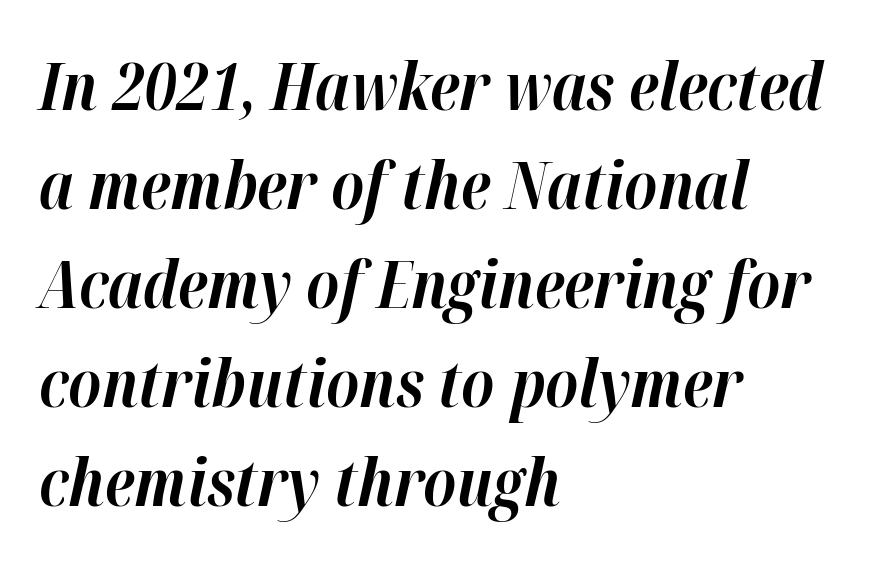
Q: Is the text bold? A: Yes.
Q: Is the text italic (slanted)? A: Yes, it leans right by about 12 degrees.
Q: Is the text underlined? A: No.
Q: How is the paragraph aligned? A: Left-aligned.
Q: Is the spacing between letters normal or unusually wide? A: Normal.
Q: Is the spacing between lines tight, normal or loose? A: Normal.
Q: Width (condensed, normal, or wide)? A: Normal.
Q: Stroke contrast? A: High.
Q: x-height? A: Medium.
Q: Monospaced? A: No.
